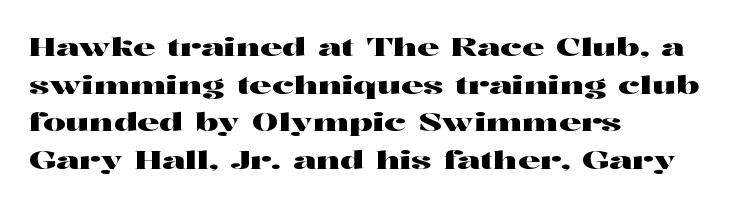
Descender tails drop into unmarked territory. If you drew a ruler down the left edge, every line would touch it. Nope, not italic — everything's standing straight. Successive baselines arrive at the customary interval. Tracking value appears to be zero — textbook default spacing.
